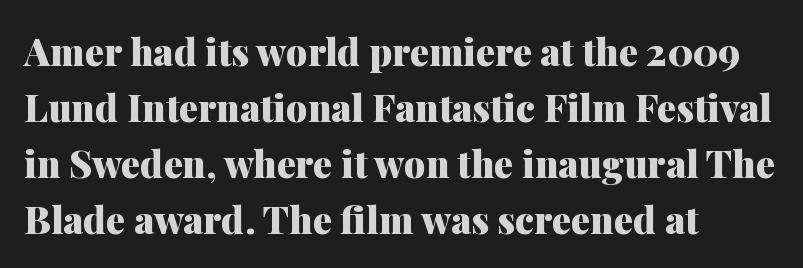
{"serif": "yes", "italic": "no", "bold": "yes", "weight": "heavy", "width": "normal", "stroke_contrast": "medium", "x_height": "medium", "monospaced": "no", "underline": "no", "align": "left", "line_spacing": "normal", "line_spacing_ratio": 1.47, "letter_spacing": "normal", "letter_spacing_em": 0.0, "glyph_px": 38}
